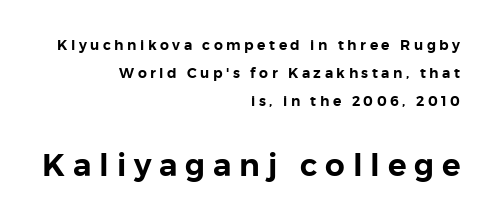
Tracking here is generous; glyphs stand well apart from one another. Here the second block reads like a headline and the first like body copy. The compositor pushed each line to the right boundary. Varying glyph widths throughout — classic text-font behaviour. Beneath every word, the page is bare.
